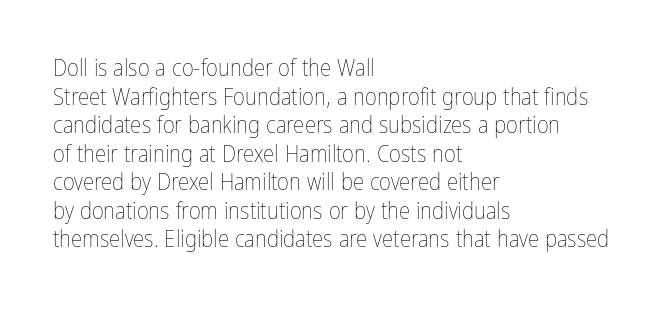
Beneath every word, the page is bare. On a weight scale, this lands at 450 or below. Look at the tracking — it's just the regular setting, nothing added. The typesetter chose a ragged-right arrangement here. Upright lettering throughout.
